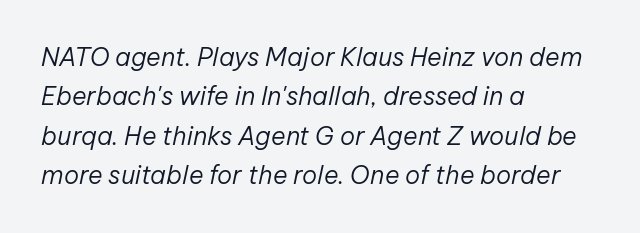
The image shows 25 px text type, italic (leaning right); set left-aligned, normal line spacing (1.58x), normal letter spacing, not underlined.
